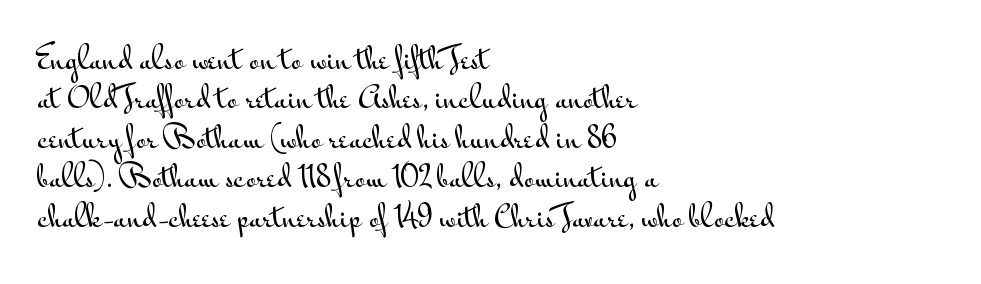
{"serif": "no", "width": "wide", "stroke_contrast": "medium", "x_height": "small", "monospaced": "no", "underline": "no", "align": "left", "line_spacing": "normal", "line_spacing_ratio": 1.36, "letter_spacing": "normal", "letter_spacing_em": 0.0, "glyph_px": 29}
